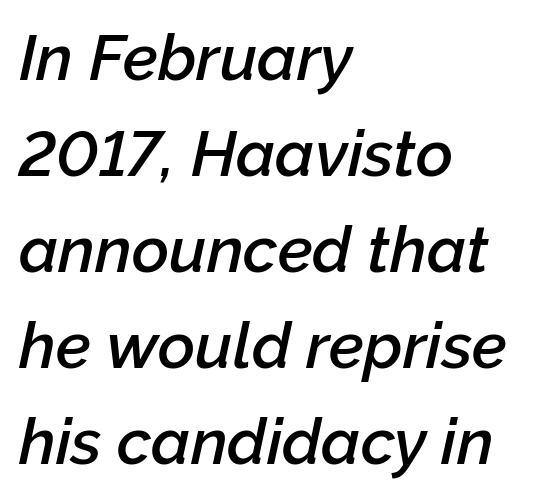
{"italic": "yes", "lean": "right", "slant_degrees": 12, "bold": "semi", "weight": "semibold", "width": "normal", "stroke_contrast": "low", "x_height": "medium", "monospaced": "no", "underline": "no", "align": "left", "line_spacing": "normal", "line_spacing_ratio": 1.5, "letter_spacing": "normal", "letter_spacing_em": 0.0, "glyph_px": 64}
